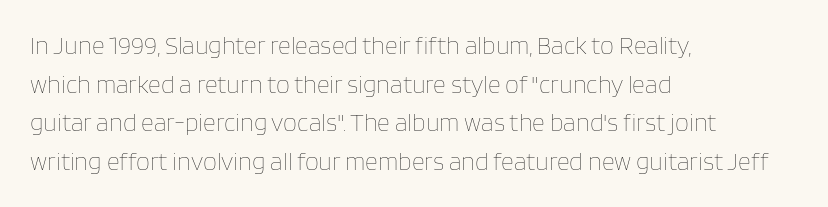
Notice how descenders clear the ascenders below comfortably — that's standard leading. Posture: vertical. Letter spacing: default. This rendering uses left alignment, leaving the right contour irregular.
